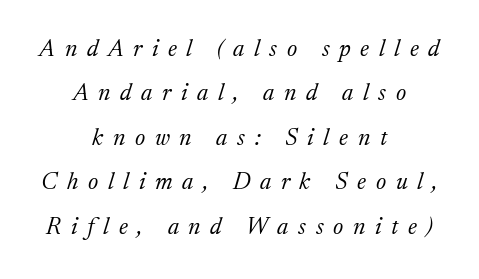
{"italic": "yes", "lean": "right", "slant_degrees": 17, "bold": "no", "underline": "no", "align": "center", "line_spacing_ratio": 1.85, "letter_spacing": "wide", "letter_spacing_em": 0.4, "glyph_px": 24}
